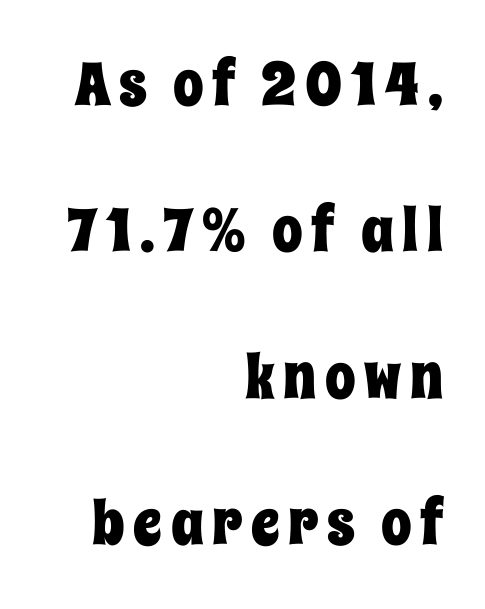
Q: Is the text italic (slanted)? A: No, it is upright.
Q: Is the text underlined? A: No.
Q: How is the paragraph aligned? A: Right-aligned.
Q: Is the spacing between lines tight, normal or loose? A: Loose.
Q: Width (condensed, normal, or wide)? A: Condensed.
Q: Stroke contrast? A: Low.
Q: x-height? A: Large.
Q: Monospaced? A: No.
